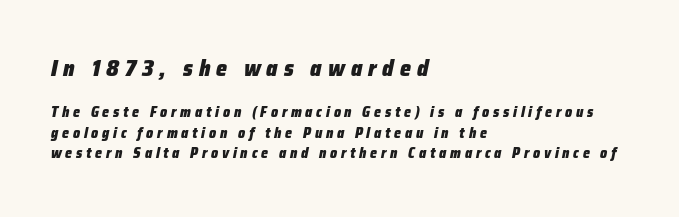
Q: Is the text bold? A: Yes.
Q: Is the text italic (slanted)? A: Yes, it leans right by about 12 degrees.
Q: Is the text underlined? A: No.
Q: How is the paragraph aligned? A: Left-aligned.
Q: Is the spacing between letters normal or unusually wide? A: Unusually wide.
Q: Is the spacing between lines tight, normal or loose? A: Normal.
Q: Which block of text is set in a larger size, the first (top) or the second (bottom)? A: The first (top) one.
